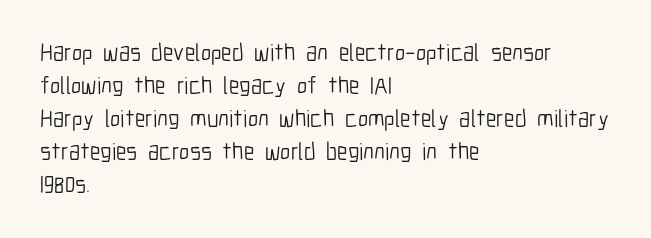
The image shows 24 px text type, upright; set left-aligned, normal line spacing (1.38x), normal letter spacing, not underlined.
